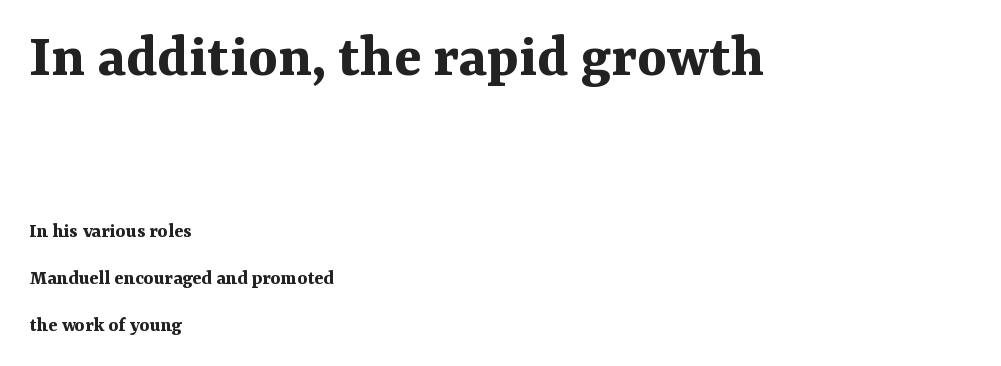
{"serif": "yes", "italic": "no", "bold": "yes", "weight": "bold", "width": "normal", "stroke_contrast": "medium", "x_height": "medium", "monospaced": "no", "underline": "no", "align": "left", "line_spacing": "loose", "line_spacing_ratio": 2.24, "letter_spacing": "normal", "letter_spacing_em": 0.0, "larger_block": "first", "size_ratio": 3.0, "glyph_px": 63}
